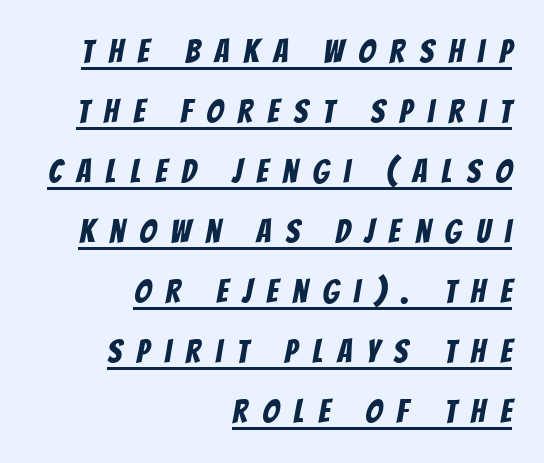
Q: Is the typeface a serif or a sans-serif typeface? A: Sans-serif.
Q: Is the text underlined? A: Yes.
Q: How is the paragraph aligned? A: Right-aligned.
Q: Is the spacing between letters normal or unusually wide? A: Unusually wide.
Q: Width (condensed, normal, or wide)? A: Condensed.
Q: Stroke contrast? A: Low.
Q: x-height? A: Large.
Q: Monospaced? A: No.
